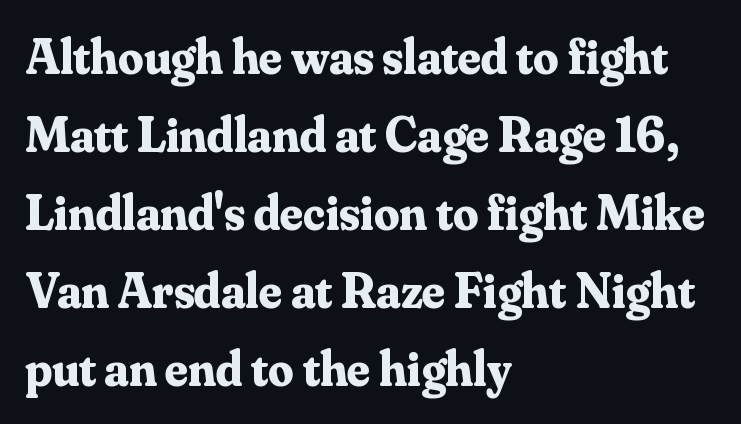
The image shows 50 px bold serif type, upright; set left-aligned, normal line spacing (1.56x), normal letter spacing, not underlined; medium stroke contrast and a small x-height.
